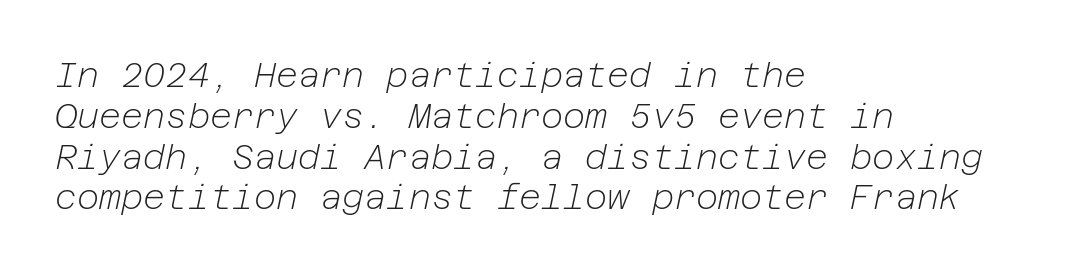
{"italic": "yes", "lean": "right", "slant_degrees": 12, "bold": "no", "weight": "light", "width": "normal", "stroke_contrast": "low", "x_height": "medium", "underline": "no", "align": "left", "line_spacing_ratio": 1.2, "letter_spacing": "normal", "letter_spacing_em": 0.0, "glyph_px": 34}
